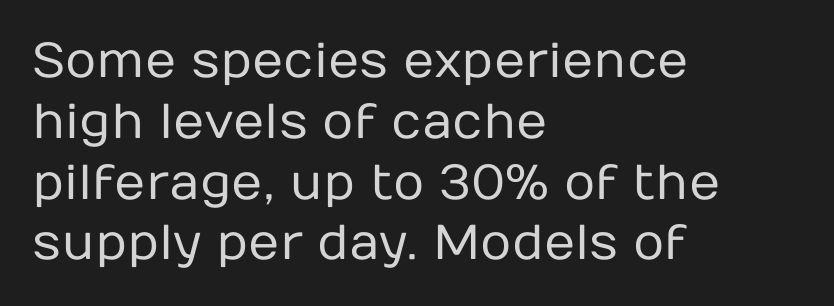
The image shows 49 px regular-weight sans-serif type, upright; set left-aligned, line spacing 1.24x, normal letter spacing, not underlined; low stroke contrast and a medium x-height.
